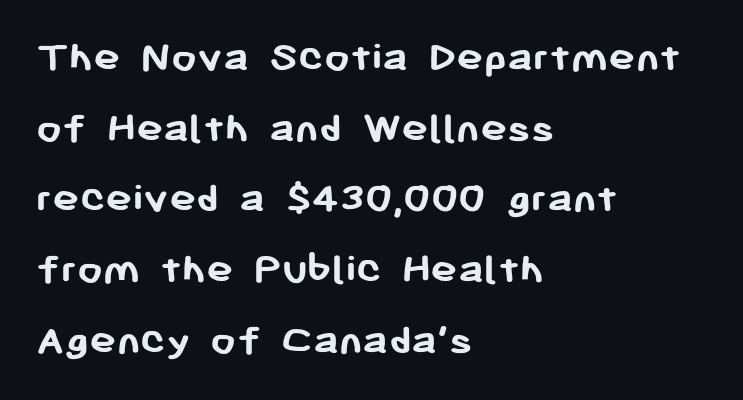
The space beneath each line is pristine and unruled. Horizontally, the lines are justified to the leading edge only. The passage shown is emphatically bold. Notice how the stems are strictly vertical — no italics here. Proportional: the letters do not fall into vertical columns.
